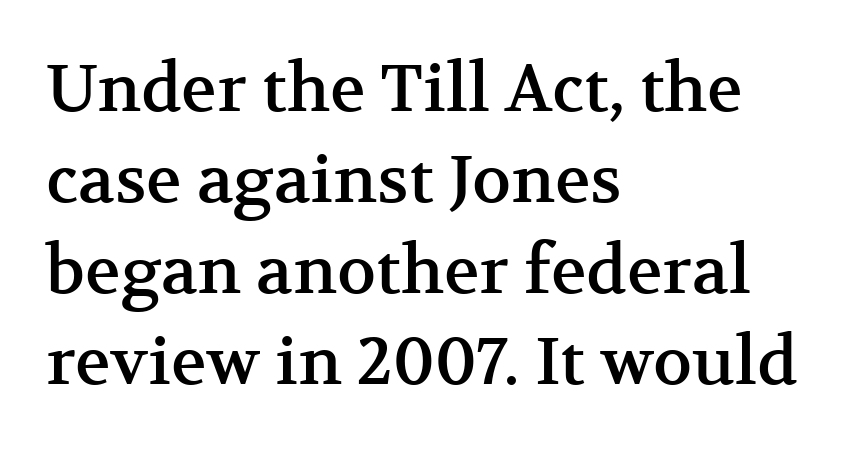
{"serif": "yes", "italic": "no", "width": "normal", "stroke_contrast": "medium", "x_height": "medium", "monospaced": "no", "underline": "no", "align": "left", "line_spacing": "normal", "line_spacing_ratio": 1.38, "letter_spacing": "normal", "letter_spacing_em": 0.0, "glyph_px": 66}
